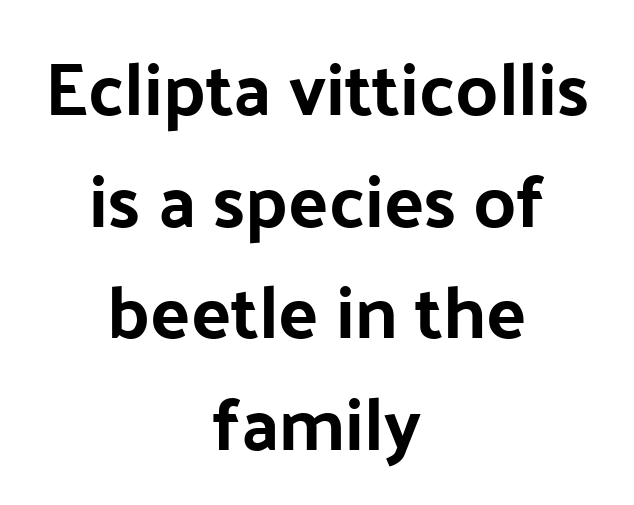
The letterforms sit shoulder to shoulder at normal distance. Bare-footed words on every line. In CSS terms this would be text-align: center. The typeface chosen for these lines omits serifs. Proportional: the letters do not fall into vertical columns.
